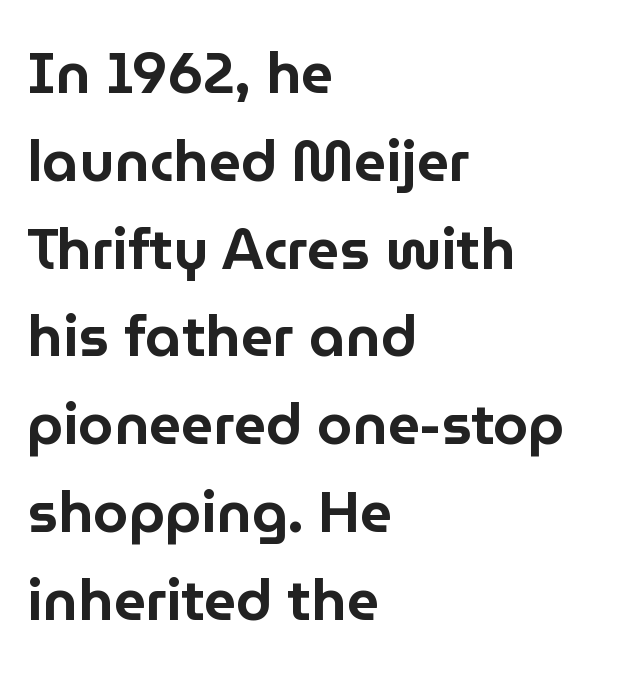
{"serif": "no", "italic": "no", "width": "normal", "stroke_contrast": "low", "x_height": "medium", "monospaced": "no", "underline": "no", "align": "left", "line_spacing": "normal", "line_spacing_ratio": 1.54, "letter_spacing": "normal", "letter_spacing_em": 0.0, "glyph_px": 57}
